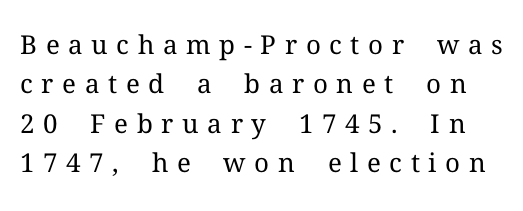
Q: Is the text bold? A: No.
Q: Is the text italic (slanted)? A: No, it is upright.
Q: Is the text underlined? A: No.
Q: Is the spacing between letters normal or unusually wide? A: Unusually wide.
Q: Is the spacing between lines tight, normal or loose? A: Normal.
